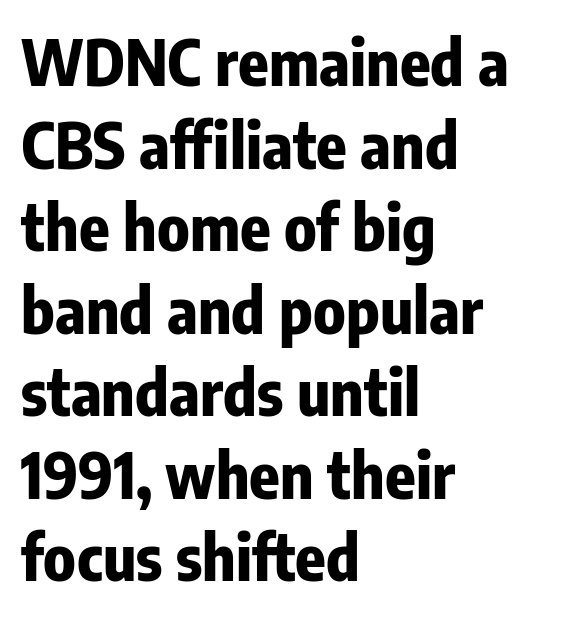
{"serif": "no", "italic": "no", "bold": "yes", "weight": "bold", "width": "condensed", "stroke_contrast": "low", "x_height": "medium", "monospaced": "no", "underline": "no", "align": "left", "line_spacing": "normal", "line_spacing_ratio": 1.31, "letter_spacing": "normal", "letter_spacing_em": 0.0, "glyph_px": 63}
